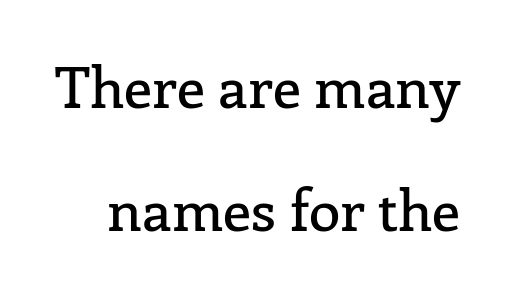
Q: Is the text italic (slanted)? A: No, it is upright.
Q: Is the typeface a serif or a sans-serif typeface? A: Serif.
Q: Is the text underlined? A: No.
Q: Is the spacing between letters normal or unusually wide? A: Normal.
Q: Is the spacing between lines tight, normal or loose? A: Loose.
Q: Width (condensed, normal, or wide)? A: Normal.
Q: Stroke contrast? A: Low.
Q: x-height? A: Medium.
Q: Monospaced? A: No.
